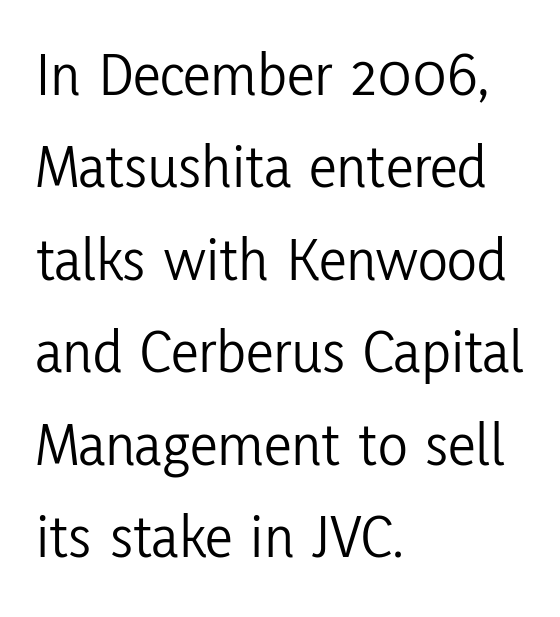
{"serif": "no", "italic": "no", "bold": "no", "weight": "light", "width": "condensed", "stroke_contrast": "low", "x_height": "medium", "monospaced": "no", "underline": "no", "align": "left", "line_spacing": "normal", "line_spacing_ratio": 1.49, "letter_spacing": "normal", "letter_spacing_em": 0.0, "glyph_px": 62}
